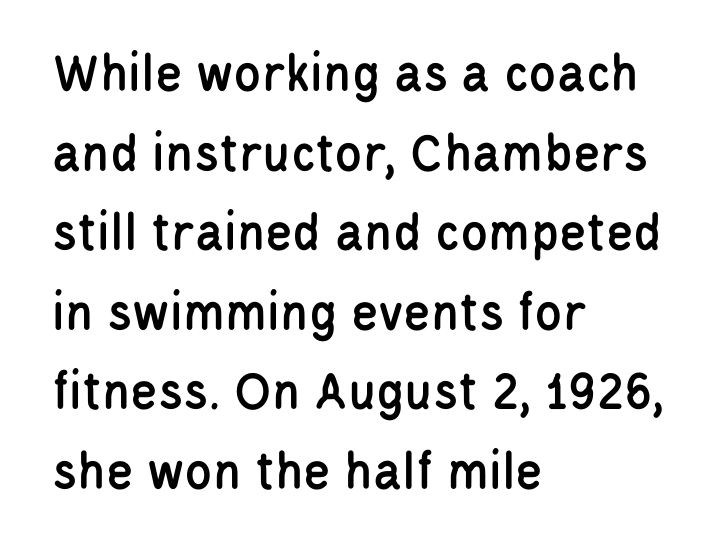
Q: Is the text italic (slanted)? A: No, it is upright.
Q: Is the typeface a serif or a sans-serif typeface? A: Sans-serif.
Q: Is the text underlined? A: No.
Q: How is the paragraph aligned? A: Left-aligned.
Q: Is the spacing between letters normal or unusually wide? A: Normal.
Q: Is the spacing between lines tight, normal or loose? A: Normal.
Q: Width (condensed, normal, or wide)? A: Condensed.
Q: Stroke contrast? A: Low.
Q: x-height? A: Large.
Q: Monospaced? A: No.
